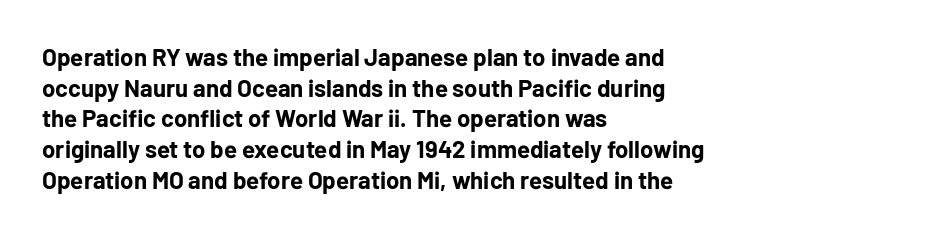
Summary of weight: heavy, a full bold. Tracking value appears to be zero — textbook default spacing. No italicization has been applied; the sample stays upright. The words here are not underlined. A normal amount of white space separates one row of letters from the next.
